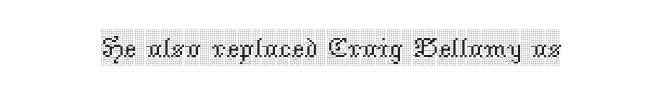
The image shows 28 px condensed serif type, upright; set normal letter spacing, not underlined; a large x-height.
